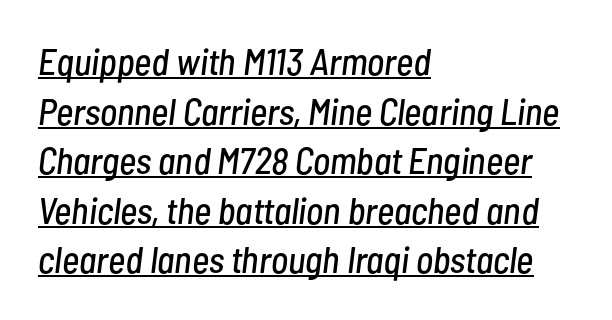
The image shows 37 px condensed type, italic (leaning right); set left-aligned, normal line spacing (1.34x), normal letter spacing, underlined; low stroke contrast and a medium x-height.
